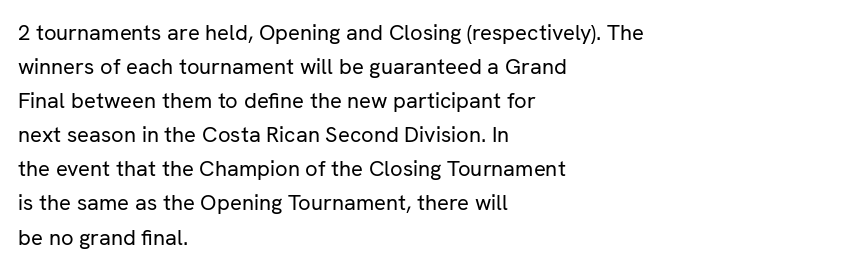
{"italic": "no", "bold": "no", "underline": "no", "align": "left", "line_spacing": "normal", "line_spacing_ratio": 1.55, "letter_spacing": "normal", "letter_spacing_em": 0.0, "glyph_px": 22}
